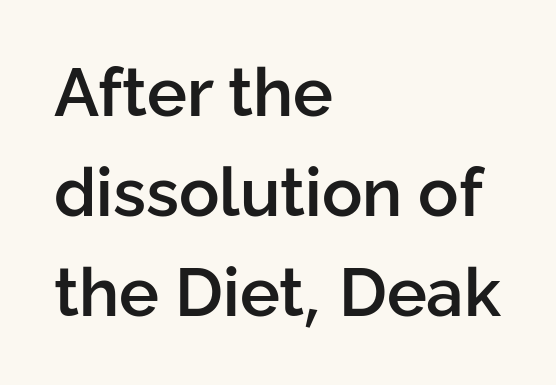
Each line starts at the same left margin while the right side varies. The letters sit at their default tracking, neither squeezed nor spread. Check the space under the baseline: it is left empty. This is moderately heavy type, rendered in semibold. A typesetter would call this proportional, since set widths differ per character.
